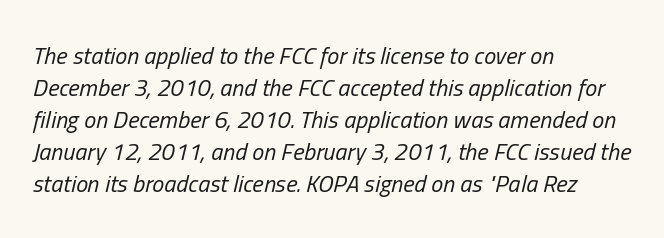
Quick note: interline space is typical. Rule under the text: the space is simply empty. These glyphs show unthickened strokes, regular width or finer. The paragraph has a hard left edge and a soft right edge.
